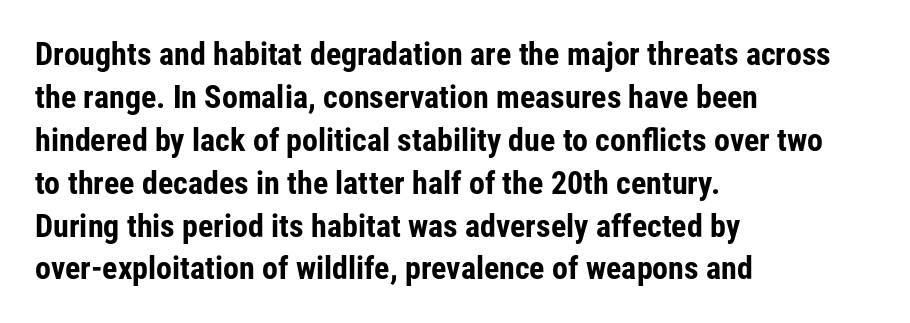
The line-height multiplier appears to be the usual default. Looks like regular typesetting: each glyph gets only the width it needs. The rag falls on the right side of this text block. The type is set solid horizontally, with unmodified tracking. Thick stems and heavy bowls — unmistakably bold.
